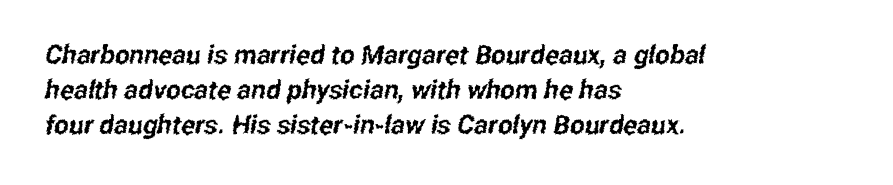
Q: Is the text underlined? A: No.
Q: How is the paragraph aligned? A: Left-aligned.
Q: Is the spacing between letters normal or unusually wide? A: Normal.
Q: Is the spacing between lines tight, normal or loose? A: Normal.
